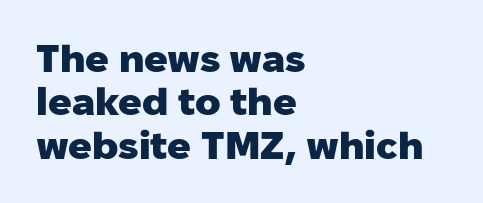
{"serif": "no", "italic": "no", "bold": "yes", "weight": "heavy", "width": "normal", "stroke_contrast": "low", "x_height": "medium", "monospaced": "no", "underline": "no", "align": "left", "line_spacing": "tight", "line_spacing_ratio": 1.11, "letter_spacing": "normal", "letter_spacing_em": 0.0, "glyph_px": 39}
